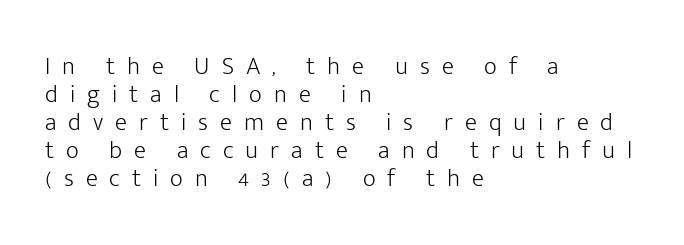
Q: Is the text bold? A: No.
Q: Is the text italic (slanted)? A: No, it is upright.
Q: Is the text underlined? A: No.
Q: How is the paragraph aligned? A: Left-aligned.
Q: Is the spacing between letters normal or unusually wide? A: Unusually wide.
Q: Is the spacing between lines tight, normal or loose? A: Tight.
